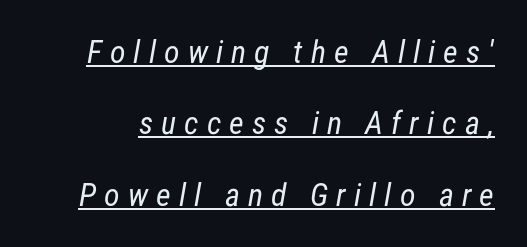
{"serif": "no", "bold": "no", "weight": "regular", "width": "condensed", "stroke_contrast": "low", "x_height": "medium", "monospaced": "no", "underline": "yes", "line_spacing": "loose", "line_spacing_ratio": 2.23, "letter_spacing": "wide", "letter_spacing_em": 0.25, "glyph_px": 32}
